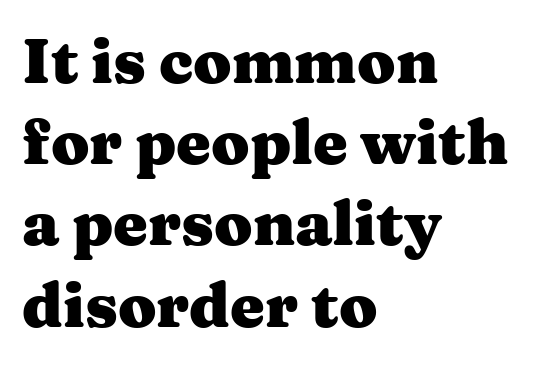
Q: Is the text bold? A: Yes.
Q: Is the text italic (slanted)? A: No, it is upright.
Q: Is the typeface a serif or a sans-serif typeface? A: Serif.
Q: Is the text underlined? A: No.
Q: How is the paragraph aligned? A: Left-aligned.
Q: Is the spacing between letters normal or unusually wide? A: Normal.
Q: Is the spacing between lines tight, normal or loose? A: Normal.
Q: Width (condensed, normal, or wide)? A: Wide.
Q: Stroke contrast? A: Medium.
Q: x-height? A: Medium.
Q: Monospaced? A: No.
